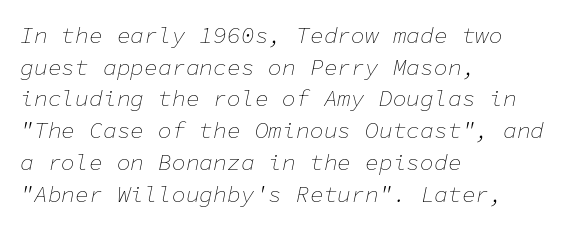
Vertical stems look standard width or narrower in stroke. The typography opts for an oblique posture over an upright one. You could call the tracking neutral — neither tight nor loose. Check under the words: just untouched page. The leading is moderate, giving the passage an even texture. Is the block centered? No — it sits flush against the left margin.
